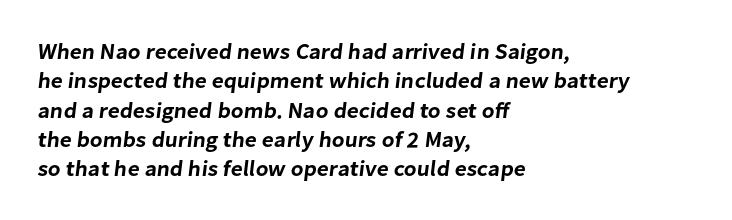
Q: Is the text underlined? A: No.
Q: How is the paragraph aligned? A: Left-aligned.
Q: Is the spacing between letters normal or unusually wide? A: Normal.
Q: Is the spacing between lines tight, normal or loose? A: Normal.
